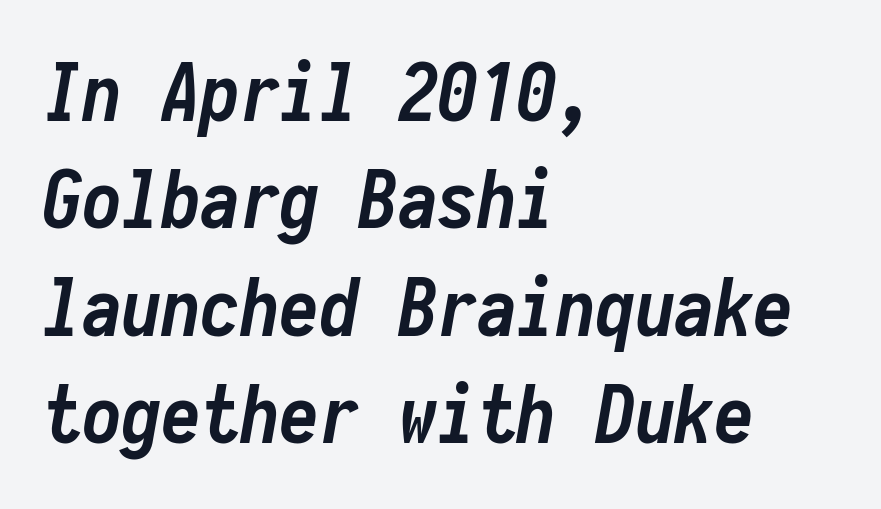
Q: Is the text bold? A: Yes.
Q: Is the text italic (slanted)? A: Yes, it leans right by about 10 degrees.
Q: Is the text underlined? A: No.
Q: How is the paragraph aligned? A: Left-aligned.
Q: Is the spacing between letters normal or unusually wide? A: Normal.
Q: Is the spacing between lines tight, normal or loose? A: Normal.
Q: Width (condensed, normal, or wide)? A: Condensed.
Q: Stroke contrast? A: Low.
Q: x-height? A: Medium.
Q: Monospaced? A: Yes.
